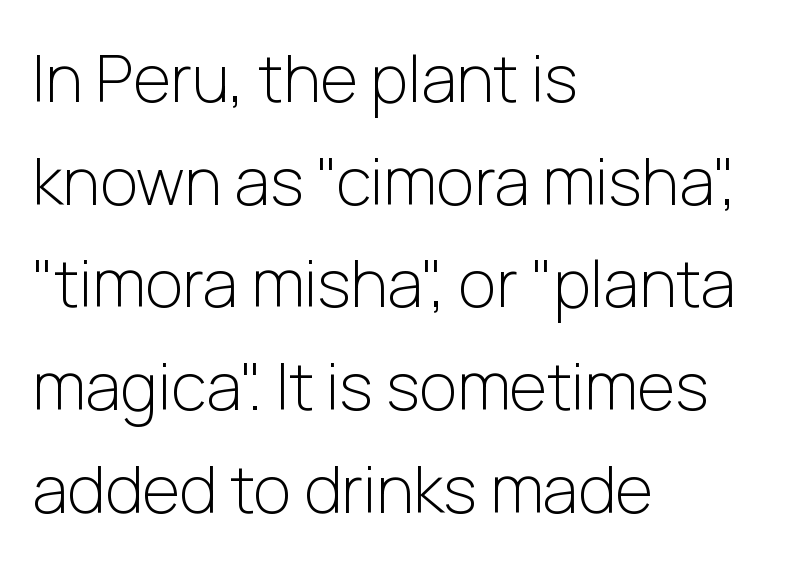
Letter spacing: default. When letters stand straight like this, we call the style roman or upright. Regarding serifs, this sample does without them. Spacing verdict: proportional, widths tailored to each character. Does the copy run flush right? No — it runs flush left.
